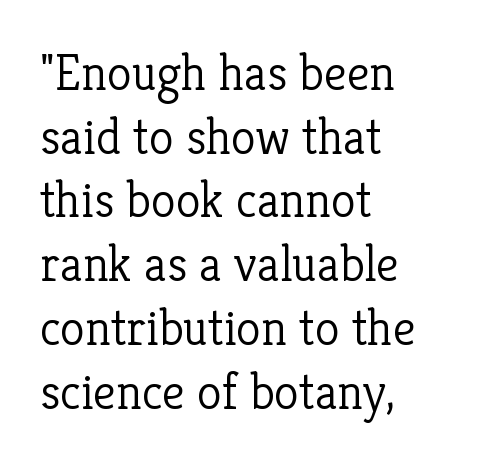
The image shows 51 px light serif type, upright; set left-aligned, normal line spacing (1.25x), normal letter spacing, not underlined; low stroke contrast and a medium x-height.
